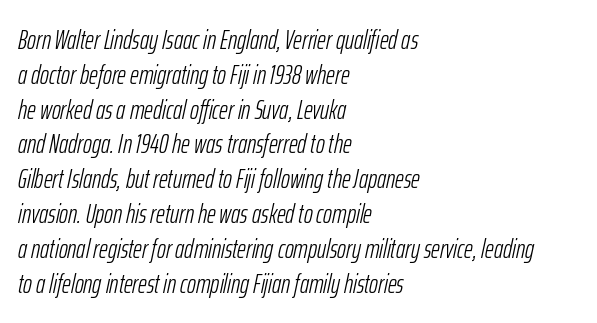
Characters are canted at an angle relative to the baseline's perpendicular. The lines in this sample share a left origin and differ only in where they stop. The letterforms sit shoulder to shoulder at normal distance. The weight would be labelled regular, book, light, or lighter still.
